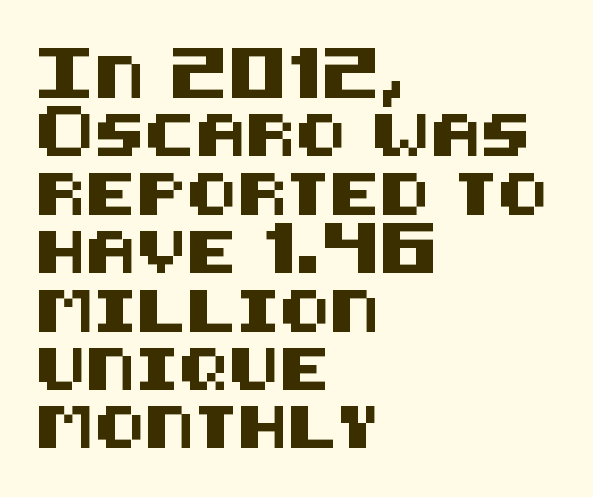
Q: Is the text italic (slanted)? A: No, it is upright.
Q: Is the typeface a serif or a sans-serif typeface? A: Sans-serif.
Q: Is the text underlined? A: No.
Q: How is the paragraph aligned? A: Left-aligned.
Q: Is the spacing between letters normal or unusually wide? A: Normal.
Q: Is the spacing between lines tight, normal or loose? A: Normal.
Q: Width (condensed, normal, or wide)? A: Normal.
Q: Stroke contrast? A: Medium.
Q: x-height? A: Large.
